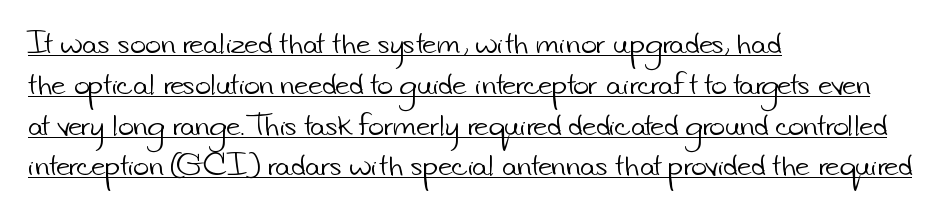
The image shows 27 px text type; set left-aligned, normal line spacing (1.51x), normal letter spacing, underlined.
